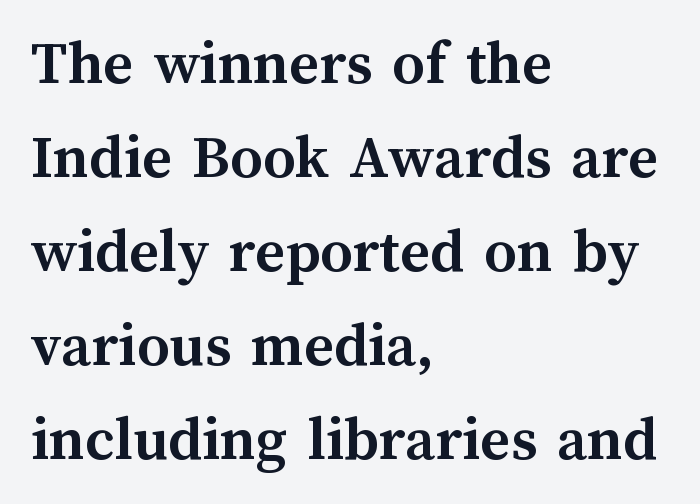
The typography opts for an upright posture over an oblique one. The rendering uses a bold face; every stroke is thick and dark. One glance says typical: line gaps are just what's usual. Spacing between characters is what you'd get straight out of the box. Varying glyph widths throughout — classic text-font behaviour. Plain, unruled lines of type.
